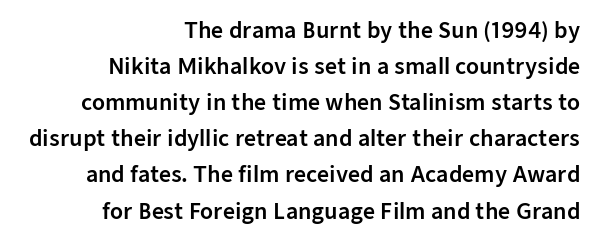
{"italic": "no", "underline": "no", "align": "right", "line_spacing_ratio": 1.72, "letter_spacing": "normal", "letter_spacing_em": 0.0, "glyph_px": 21}
